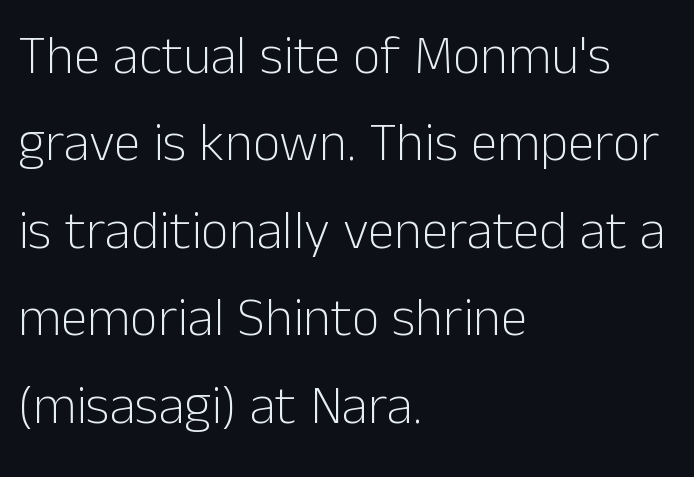
The image shows 54 px light sans-serif type, upright; set left-aligned, normal line spacing (1.62x), normal letter spacing, not underlined; low stroke contrast and a medium x-height.
